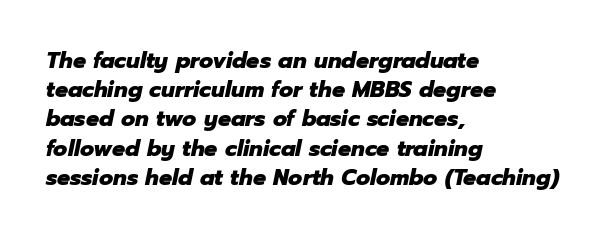
The image shows 23 px bold type, italic (leaning right); set left-aligned, normal line spacing (1.27x), normal letter spacing, not underlined.
